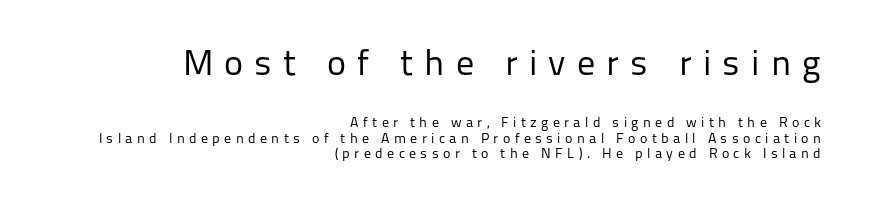
The image shows 36 px regular-weight sans-serif type, upright; set right-aligned, tight line spacing (1.1x), unusually wide letter spacing (+0.31 em), not underlined; the first (top) block is 2.57x larger; low stroke contrast and a medium x-height.
